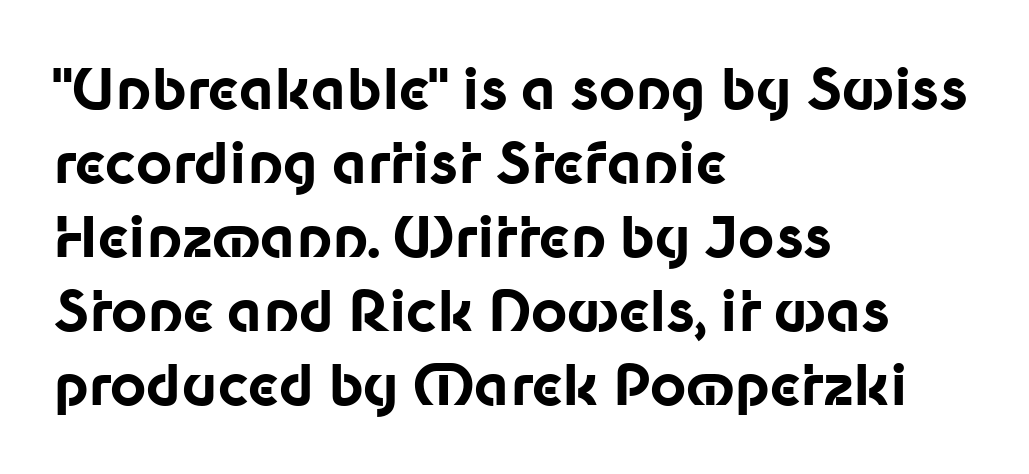
Q: Is the text bold? A: Yes.
Q: Is the text italic (slanted)? A: No, it is upright.
Q: Is the typeface a serif or a sans-serif typeface? A: Sans-serif.
Q: Is the text underlined? A: No.
Q: How is the paragraph aligned? A: Left-aligned.
Q: Is the spacing between letters normal or unusually wide? A: Normal.
Q: Is the spacing between lines tight, normal or loose? A: Normal.
Q: Width (condensed, normal, or wide)? A: Normal.
Q: Stroke contrast? A: Low.
Q: x-height? A: Medium.
Q: Monospaced? A: No.
